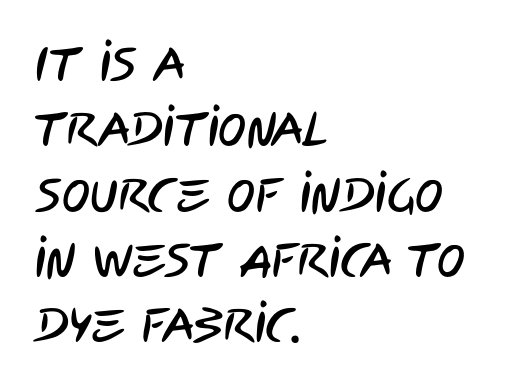
{"serif": "no", "width": "condensed", "stroke_contrast": "low", "x_height": "large", "monospaced": "no", "underline": "no", "align": "left", "line_spacing": "normal", "line_spacing_ratio": 1.39, "letter_spacing": "normal", "letter_spacing_em": 0.0, "glyph_px": 47}
